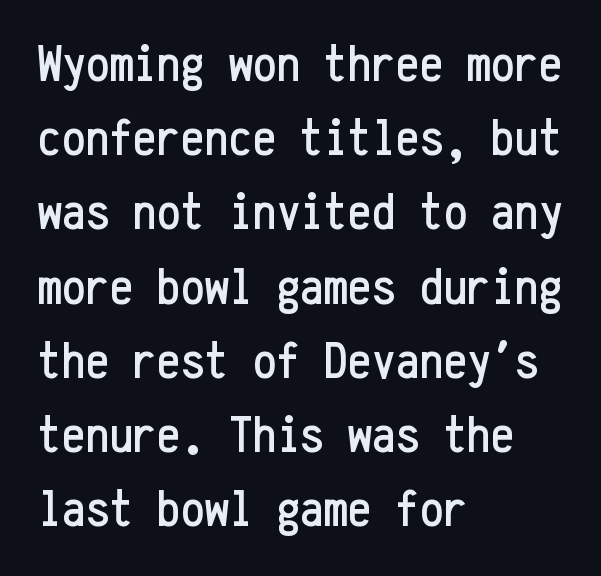
The image shows 53 px condensed sans-serif type, upright, monospaced; set left-aligned, normal line spacing (1.4x), normal letter spacing, not underlined; low stroke contrast and a medium x-height.
